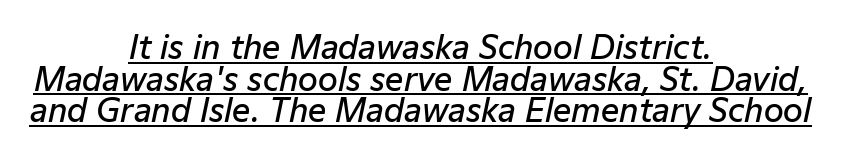
Q: Is the text bold? A: Semi-bold.
Q: Is the text italic (slanted)? A: Yes, it leans right by about 12 degrees.
Q: Is the text underlined? A: Yes.
Q: How is the paragraph aligned? A: Centered.
Q: Is the spacing between letters normal or unusually wide? A: Normal.
Q: Is the spacing between lines tight, normal or loose? A: Tight.
Q: Width (condensed, normal, or wide)? A: Normal.
Q: Stroke contrast? A: Low.
Q: x-height? A: Medium.
Q: Monospaced? A: No.
